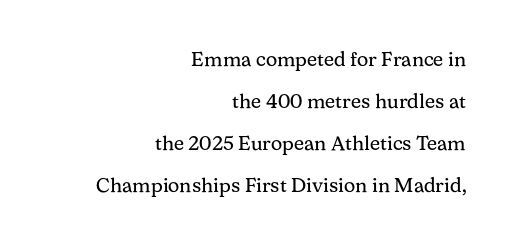
Q: Is the text bold? A: No.
Q: Is the text italic (slanted)? A: No, it is upright.
Q: Is the text underlined? A: No.
Q: How is the paragraph aligned? A: Right-aligned.
Q: Is the spacing between letters normal or unusually wide? A: Normal.
Q: Is the spacing between lines tight, normal or loose? A: Loose.
